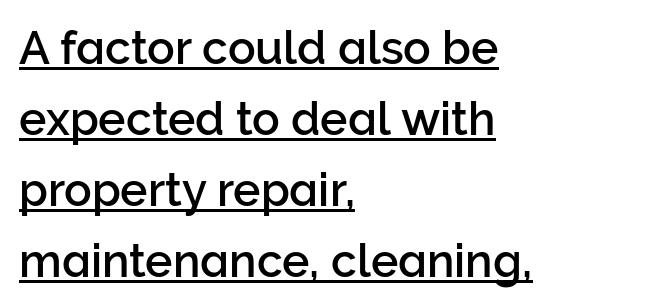
Q: Is the text italic (slanted)? A: No, it is upright.
Q: Is the typeface a serif or a sans-serif typeface? A: Sans-serif.
Q: Is the text underlined? A: Yes.
Q: How is the paragraph aligned? A: Left-aligned.
Q: Is the spacing between letters normal or unusually wide? A: Normal.
Q: Is the spacing between lines tight, normal or loose? A: Normal.
Q: Width (condensed, normal, or wide)? A: Normal.
Q: Stroke contrast? A: Low.
Q: x-height? A: Medium.
Q: Monospaced? A: No.
